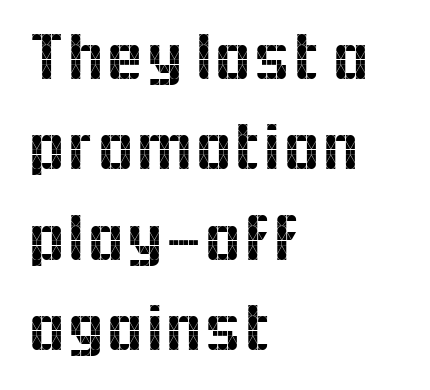
Q: Is the text italic (slanted)? A: No, it is upright.
Q: Is the typeface a serif or a sans-serif typeface? A: Sans-serif.
Q: Is the text underlined? A: No.
Q: How is the paragraph aligned? A: Left-aligned.
Q: Is the spacing between letters normal or unusually wide? A: Normal.
Q: Is the spacing between lines tight, normal or loose? A: Normal.
Q: Width (condensed, normal, or wide)? A: Normal.
Q: x-height? A: Medium.
Q: Monospaced? A: No.
